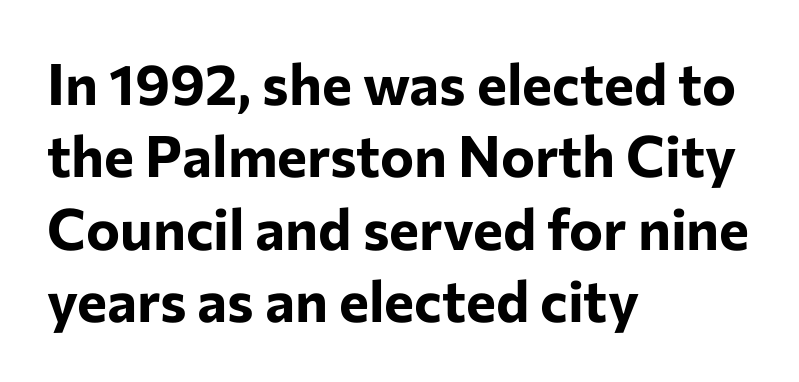
In terms of weight, the rendering is a true, heavy bold. Classification — sans serif. No italicization has been applied; the sample stays upright. The type is set solid horizontally, with unmodified tracking. Is this a fixed-width face? No — the glyphs have proportional, varying widths. Whoever set this chose a conventional vertical rhythm.
